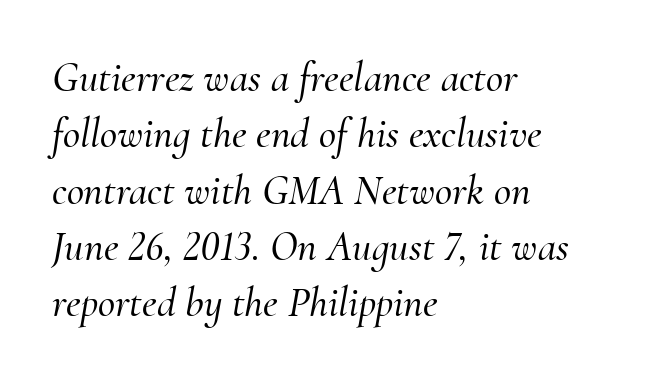
{"serif": "yes", "italic": "yes", "lean": "right", "slant_degrees": 10, "width": "normal", "stroke_contrast": "medium", "x_height": "small", "monospaced": "no", "underline": "no", "align": "left", "line_spacing": "normal", "line_spacing_ratio": 1.34, "letter_spacing": "normal", "letter_spacing_em": 0.0, "glyph_px": 42}
